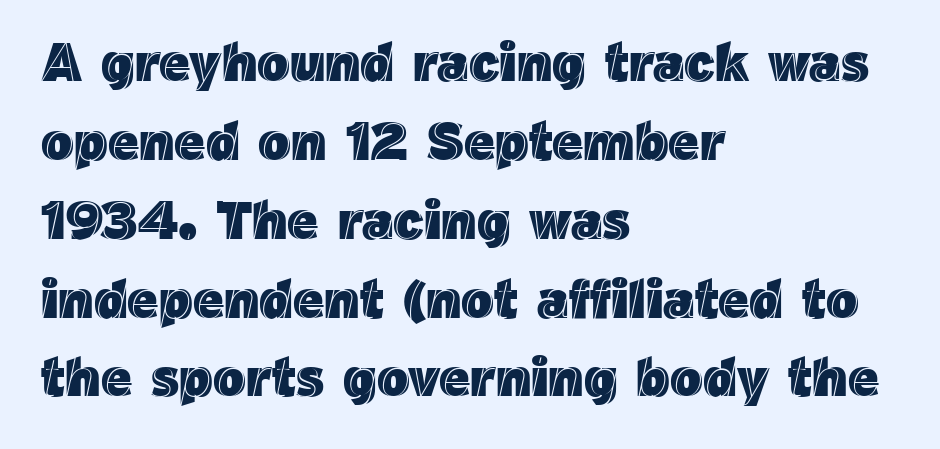
Horizontally, the lines are justified to the leading edge only. No italicization has been applied; the sample stays upright. Check the space under the baseline: it is left empty. Honestly, the row spacing looks completely unremarkable.
